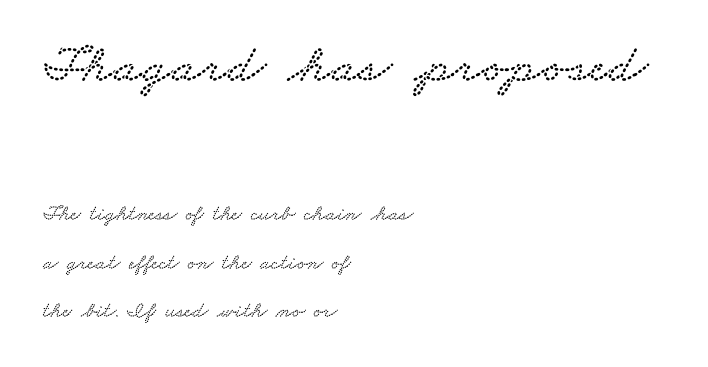
Q: Is the typeface a serif or a sans-serif typeface? A: Serif.
Q: Is the text underlined? A: No.
Q: How is the paragraph aligned? A: Left-aligned.
Q: Is the spacing between letters normal or unusually wide? A: Normal.
Q: Is the spacing between lines tight, normal or loose? A: Loose.
Q: Which block of text is set in a larger size, the first (top) or the second (bottom)? A: The first (top) one.
Q: Width (condensed, normal, or wide)? A: Wide.
Q: Stroke contrast? A: Low.
Q: x-height? A: Small.
Q: Monospaced? A: No.
